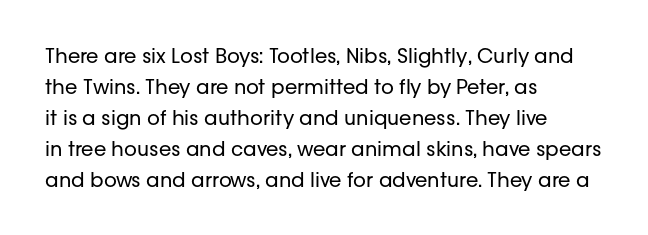
Q: Is the text bold? A: No.
Q: Is the text italic (slanted)? A: No, it is upright.
Q: Is the text underlined? A: No.
Q: How is the paragraph aligned? A: Left-aligned.
Q: Is the spacing between letters normal or unusually wide? A: Normal.
Q: Is the spacing between lines tight, normal or loose? A: Normal.
